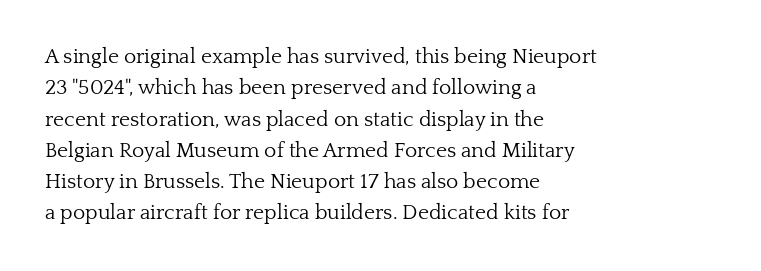
{"italic": "no", "bold": "no", "underline": "no", "align": "left", "line_spacing": "normal", "line_spacing_ratio": 1.49, "letter_spacing": "normal", "letter_spacing_em": 0.0, "glyph_px": 21}
